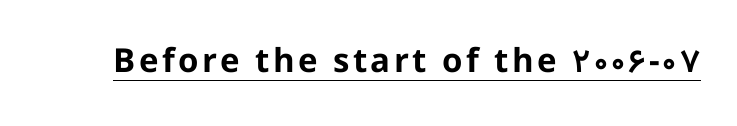
The image shows 33 px bold sans-serif type, upright; set underlined; low stroke contrast and a medium x-height.
